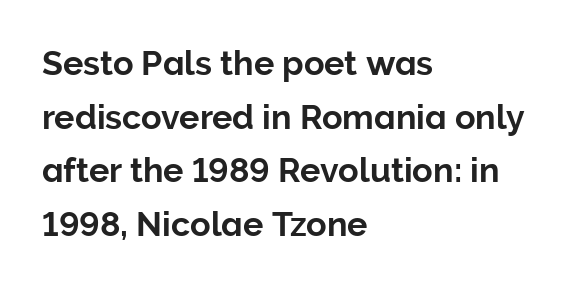
Q: Is the text italic (slanted)? A: No, it is upright.
Q: Is the typeface a serif or a sans-serif typeface? A: Sans-serif.
Q: Is the text underlined? A: No.
Q: How is the paragraph aligned? A: Left-aligned.
Q: Is the spacing between letters normal or unusually wide? A: Normal.
Q: Is the spacing between lines tight, normal or loose? A: Normal.
Q: Width (condensed, normal, or wide)? A: Normal.
Q: Stroke contrast? A: Low.
Q: x-height? A: Medium.
Q: Monospaced? A: No.
